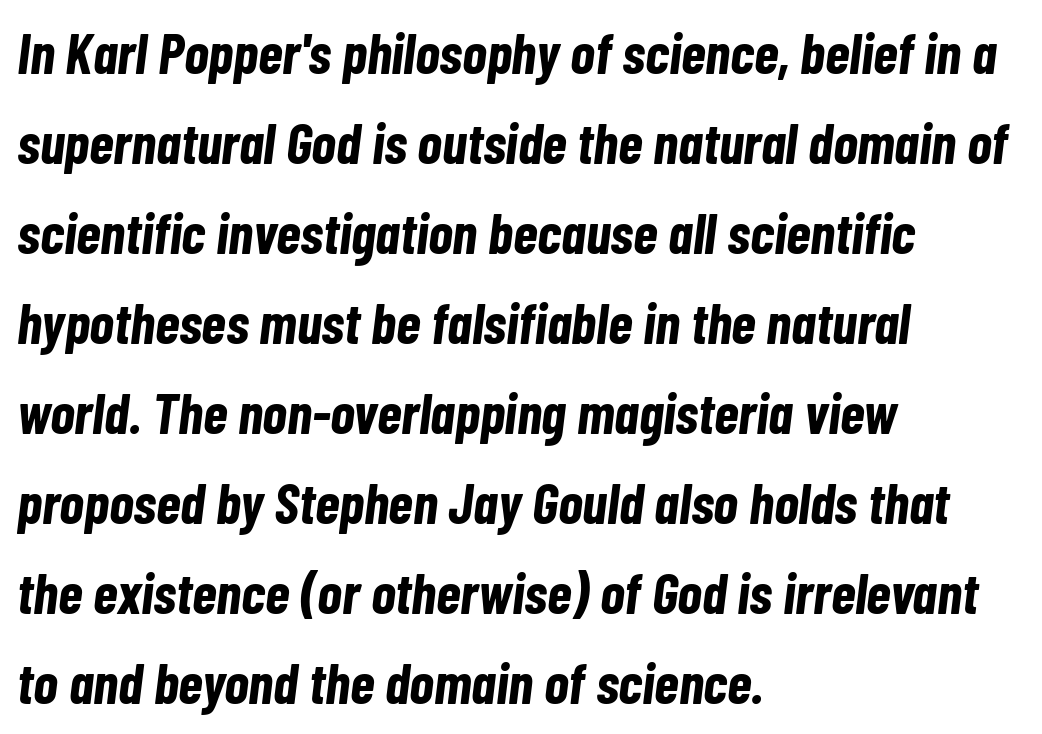
Quick note: italic. The letterforms sit shoulder to shoulder at normal distance. Regarding leading, the lines here are spaced in the standard way. The letters advance in unequal steps, a hallmark of proportional type. All the whitespace from short lines collects on the right.
